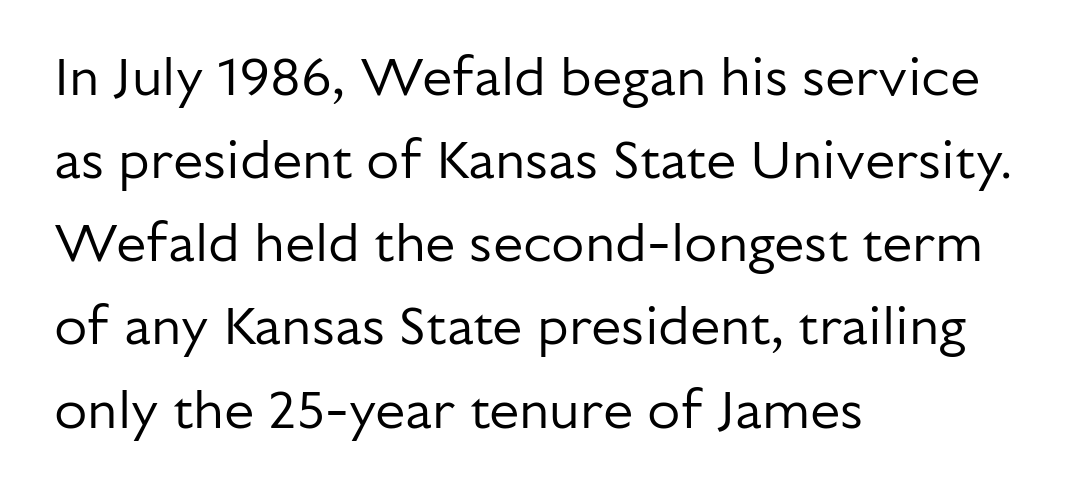
The image shows 54 px regular-weight sans-serif type, upright; set left-aligned, normal line spacing (1.54x), normal letter spacing, not underlined; low stroke contrast and a medium x-height.
